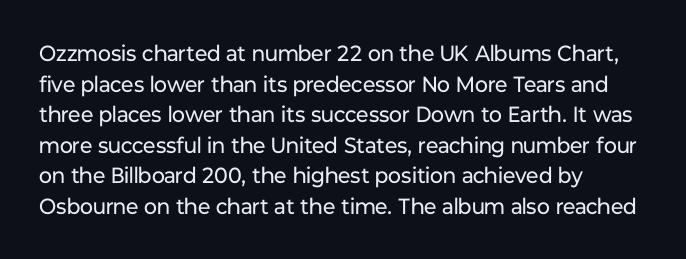
Q: Is the text bold? A: No.
Q: Is the text italic (slanted)? A: No, it is upright.
Q: Is the text underlined? A: No.
Q: How is the paragraph aligned? A: Left-aligned.
Q: Is the spacing between letters normal or unusually wide? A: Normal.
Q: Is the spacing between lines tight, normal or loose? A: Normal.
